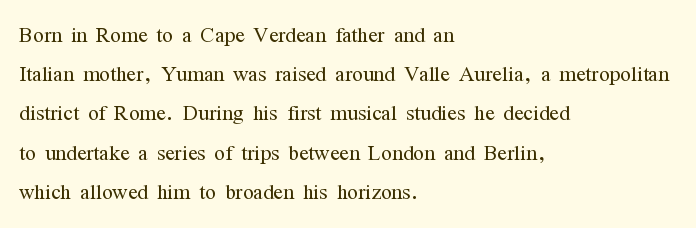
This is roman type, the default non-slanted kind. Vertical spacing — default. Is the block centered? No — it sits flush against the left margin. Decoration check: the copy has no underline. Nothing unusual about the tracking: characters are spaced as the font intends.
